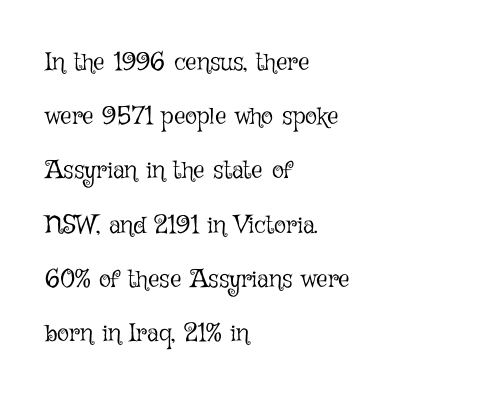
The image shows 25 px text type, upright; set left-aligned, loose line spacing (2.17x), normal letter spacing, not underlined.
